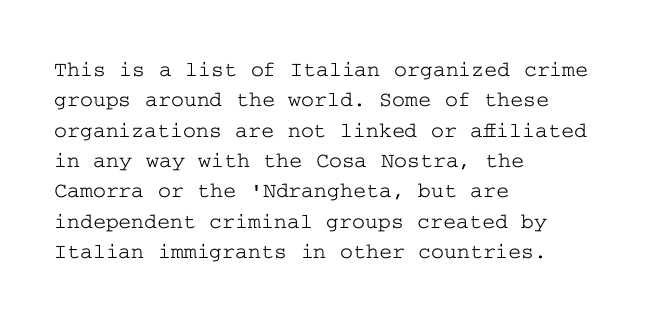
{"italic": "no", "underline": "no", "align": "left", "line_spacing": "normal", "line_spacing_ratio": 1.38, "letter_spacing": "normal", "letter_spacing_em": 0.0, "glyph_px": 22}
